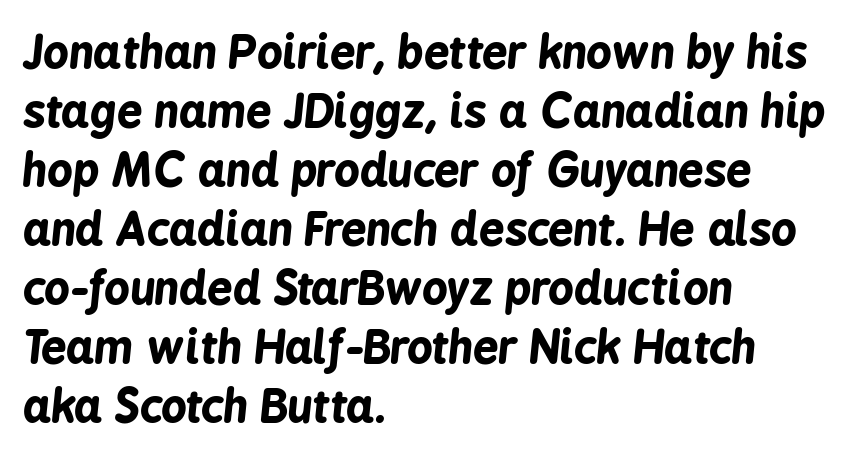
{"italic": "yes", "lean": "right", "slant_degrees": 6, "bold": "yes", "weight": "bold", "width": "condensed", "stroke_contrast": "low", "x_height": "medium", "monospaced": "no", "underline": "no", "align": "left", "line_spacing": "normal", "line_spacing_ratio": 1.31, "letter_spacing": "normal", "letter_spacing_em": 0.0, "glyph_px": 45}
